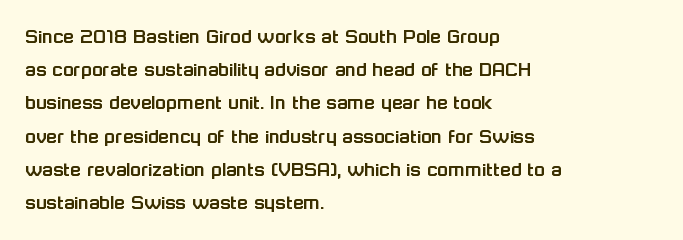
These lines keep a tight, regular rhythm from letter to letter. Vertical spacing — default. No word sits above an underline. The setting favours the left margin, as ordinary paragraphs usually do. The font's upright variant was chosen for this text.
